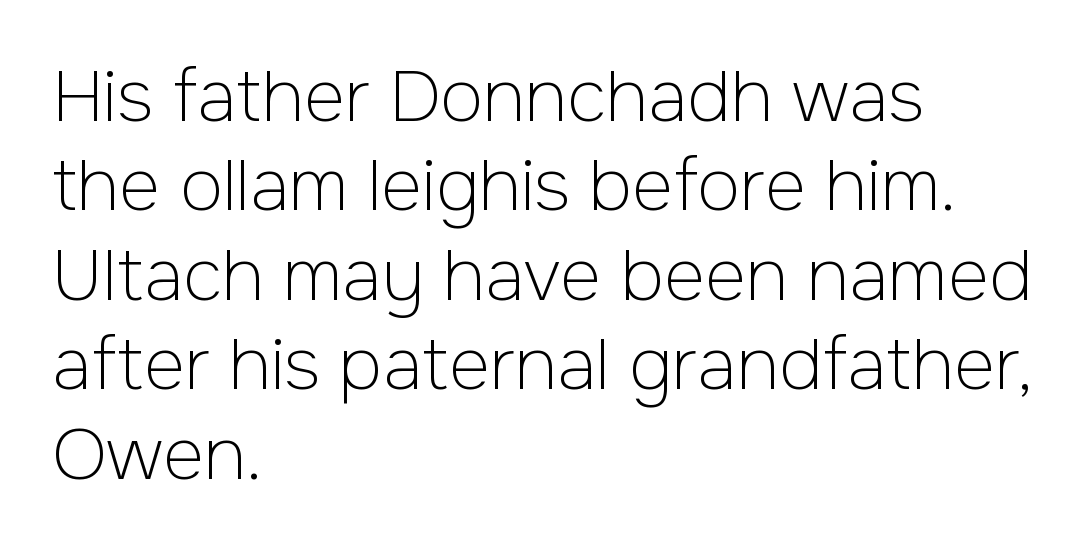
The image shows 71 px light sans-serif type, upright; set left-aligned, normal line spacing (1.26x), normal letter spacing, not underlined; low stroke contrast and a medium x-height.
